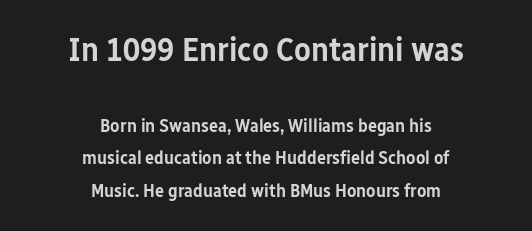
{"serif": "no", "italic": "no", "bold": "semi", "weight": "semibold", "width": "condensed", "stroke_contrast": "low", "x_height": "medium", "monospaced": "no", "underline": "no", "align": "center", "line_spacing_ratio": 1.72, "letter_spacing": "normal", "letter_spacing_em": 0.0, "larger_block": "first", "size_ratio": 1.79, "glyph_px": 34}
